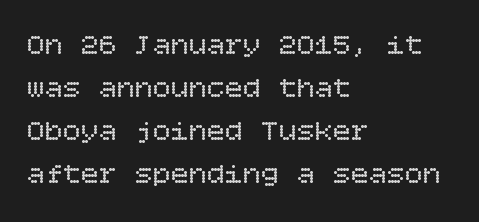
Q: Is the text bold? A: No.
Q: Is the text italic (slanted)? A: No, it is upright.
Q: Is the text underlined? A: No.
Q: How is the paragraph aligned? A: Left-aligned.
Q: Is the spacing between letters normal or unusually wide? A: Normal.
Q: Is the spacing between lines tight, normal or loose? A: Normal.
Q: Width (condensed, normal, or wide)? A: Normal.
Q: Stroke contrast? A: Low.
Q: x-height? A: Large.
